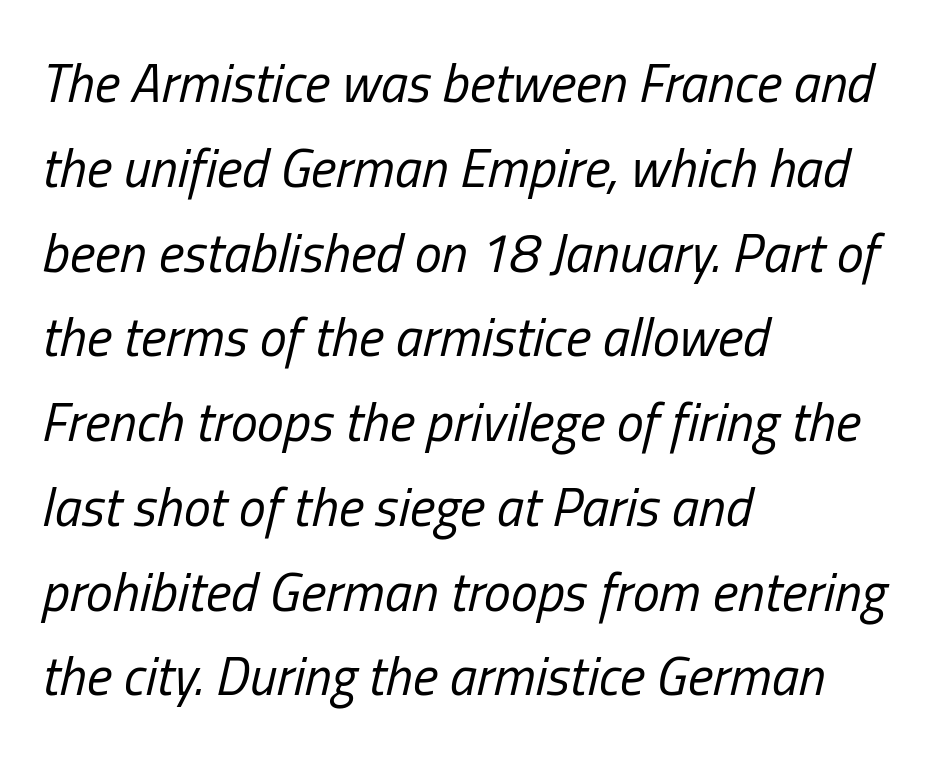
{"italic": "yes", "lean": "right", "slant_degrees": 13, "bold": "no", "weight": "regular", "width": "condensed", "stroke_contrast": "low", "x_height": "medium", "monospaced": "no", "underline": "no", "align": "left", "line_spacing": "normal", "line_spacing_ratio": 1.57, "letter_spacing": "normal", "letter_spacing_em": 0.0, "glyph_px": 54}
